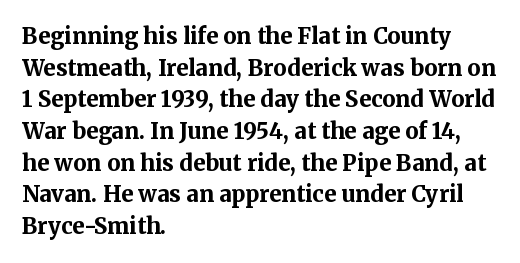
Beneath every word, the page is bare. Successive baselines arrive at the customary interval. It's the straight-up-and-down kind of type. Which margin do the lines hug? The left one — the right edge is uneven. Thick stems and heavy bowls — unmistakably bold.
